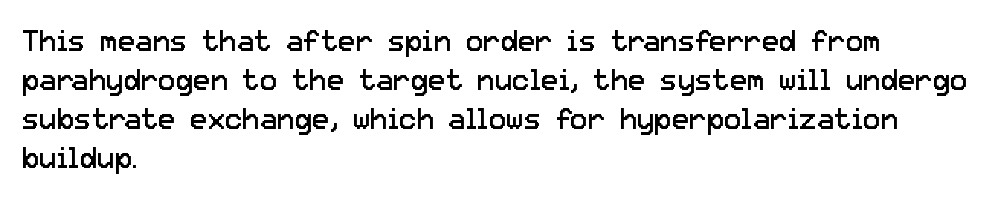
Q: Is the text bold? A: No.
Q: Is the text italic (slanted)? A: No, it is upright.
Q: Is the typeface a serif or a sans-serif typeface? A: Sans-serif.
Q: Is the text underlined? A: No.
Q: How is the paragraph aligned? A: Left-aligned.
Q: Is the spacing between letters normal or unusually wide? A: Normal.
Q: Is the spacing between lines tight, normal or loose? A: Normal.
Q: Width (condensed, normal, or wide)? A: Normal.
Q: Stroke contrast? A: Low.
Q: x-height? A: Medium.
Q: Monospaced? A: No.
